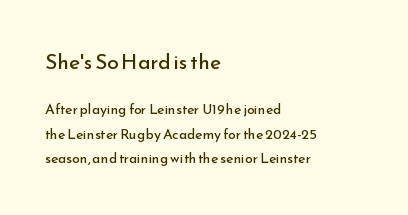
Q: Is the text bold? A: No.
Q: Is the text italic (slanted)? A: No, it is upright.
Q: Is the text underlined? A: No.
Q: How is the paragraph aligned? A: Left-aligned.
Q: Is the spacing between letters normal or unusually wide? A: Normal.
Q: Which block of text is set in a larger size, the first (top) or the second (bottom)? A: The first (top) one.
